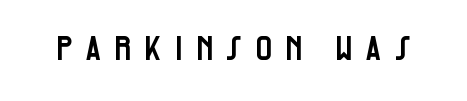
The image shows 33 px condensed sans-serif type, upright; set unusually wide letter spacing (+0.34 em), not underlined; low stroke contrast and a large x-height.
